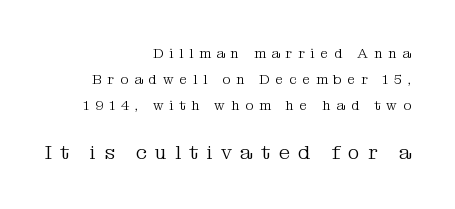
Q: Is the text bold? A: No.
Q: Is the text italic (slanted)? A: No, it is upright.
Q: Is the text underlined? A: No.
Q: How is the paragraph aligned? A: Right-aligned.
Q: Is the spacing between letters normal or unusually wide? A: Unusually wide.
Q: Which block of text is set in a larger size, the first (top) or the second (bottom)? A: The second (bottom) one.
